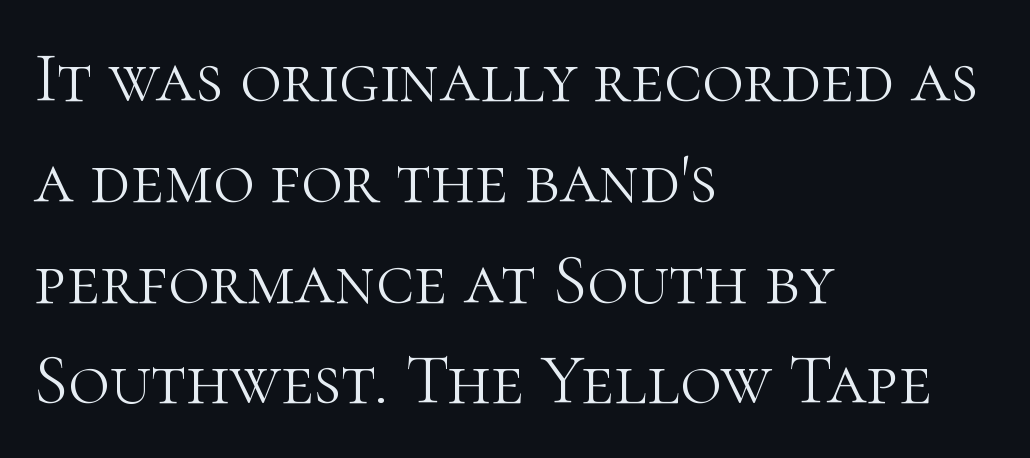
The image shows 71 px light serif type, upright; set left-aligned, normal line spacing (1.42x), normal letter spacing, not underlined; high stroke contrast and a medium x-height.
